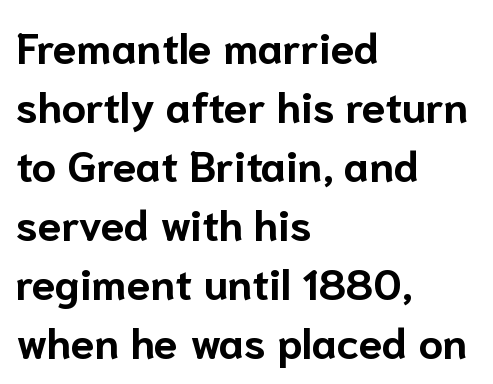
The image shows 43 px bold sans-serif type, upright; set left-aligned, normal line spacing (1.37x), normal letter spacing, not underlined; low stroke contrast and a medium x-height.
